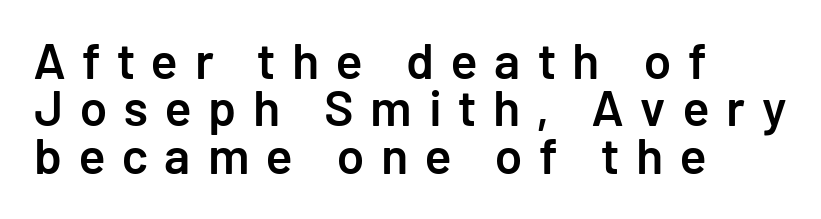
Q: Is the text bold? A: Semi-bold.
Q: Is the text italic (slanted)? A: No, it is upright.
Q: Is the typeface a serif or a sans-serif typeface? A: Sans-serif.
Q: Is the text underlined? A: No.
Q: How is the paragraph aligned? A: Left-aligned.
Q: Is the spacing between letters normal or unusually wide? A: Unusually wide.
Q: Is the spacing between lines tight, normal or loose? A: Tight.
Q: Width (condensed, normal, or wide)? A: Normal.
Q: Stroke contrast? A: Low.
Q: x-height? A: Medium.
Q: Monospaced? A: No.
